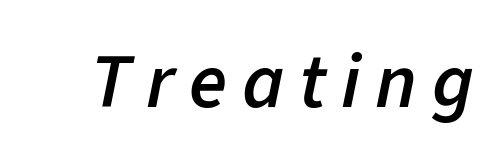
{"italic": "yes", "lean": "right", "slant_degrees": 11, "bold": "semi", "weight": "semibold", "width": "normal", "stroke_contrast": "low", "x_height": "medium", "monospaced": "no", "underline": "no", "glyph_px": 78}
